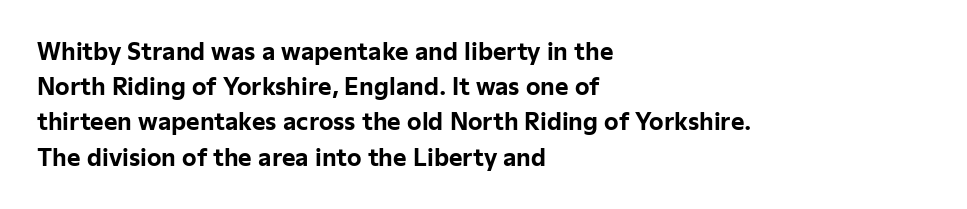
Each new line begins a customary step beneath the previous one. This rendering leaves character spacing at its baseline value. The lettering stays uniformly vertical, giving the passage a roman look. This rendering features lettering with no underline. A student would call this left alignment; a typographer would say flush left, rag right. Is the type bold? Yes — the strokes are clearly thick and heavy.
